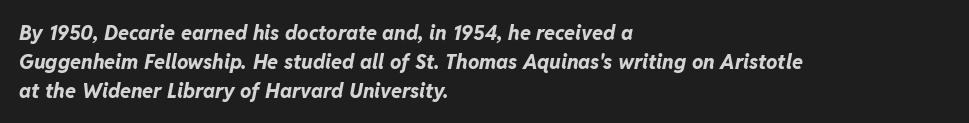
Students, this is bold: see how much ink each stroke carries. The rendering applies a slant to the glyphs. Students, observe: this is what conventionally led text looks like. Rule under the text: the space is simply empty.
